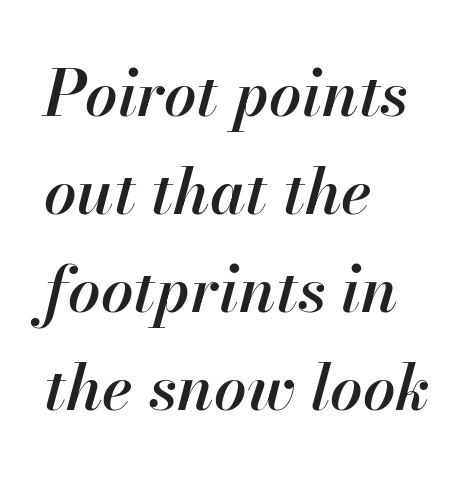
{"italic": "yes", "lean": "right", "slant_degrees": 13, "bold": "semi", "weight": "semibold", "width": "normal", "stroke_contrast": "high", "x_height": "small", "monospaced": "no", "underline": "no", "align": "left", "line_spacing": "normal", "line_spacing_ratio": 1.53, "letter_spacing": "normal", "letter_spacing_em": 0.0, "glyph_px": 64}
